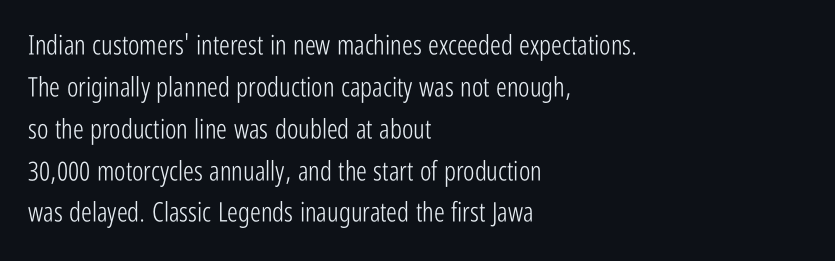
The image shows 27 px text type, upright; set left-aligned, normal line spacing (1.55x), normal letter spacing, not underlined.
